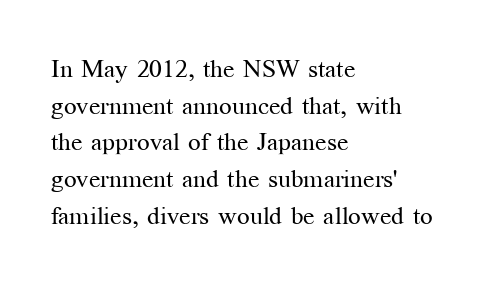
The image shows 25 px text type, upright; set left-aligned, normal line spacing (1.47x), normal letter spacing, not underlined.
